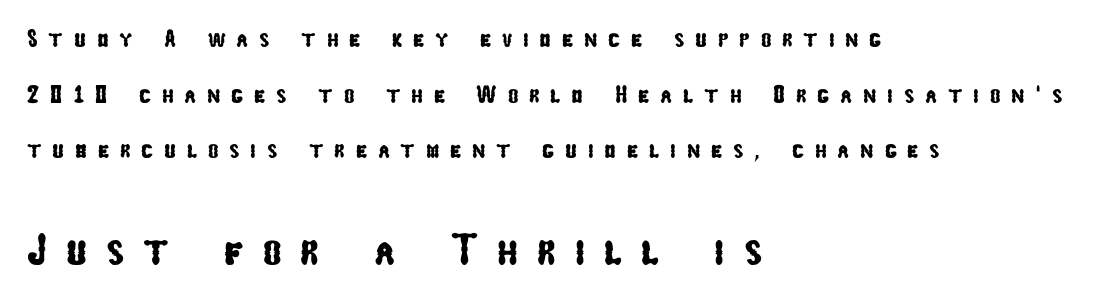
The image shows 44 px condensed sans-serif type; set left-aligned, loose line spacing (2.23x), unusually wide letter spacing (+0.43 em), not underlined; the second (bottom) block is 1.76x larger; low stroke contrast and a medium x-height.
